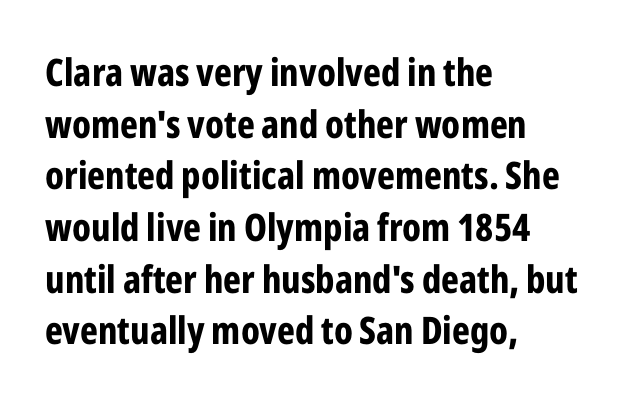
Q: Is the text bold? A: Yes.
Q: Is the text italic (slanted)? A: No, it is upright.
Q: Is the typeface a serif or a sans-serif typeface? A: Sans-serif.
Q: Is the text underlined? A: No.
Q: How is the paragraph aligned? A: Left-aligned.
Q: Is the spacing between letters normal or unusually wide? A: Normal.
Q: Is the spacing between lines tight, normal or loose? A: Normal.
Q: Width (condensed, normal, or wide)? A: Condensed.
Q: Stroke contrast? A: Low.
Q: x-height? A: Medium.
Q: Monospaced? A: No.
